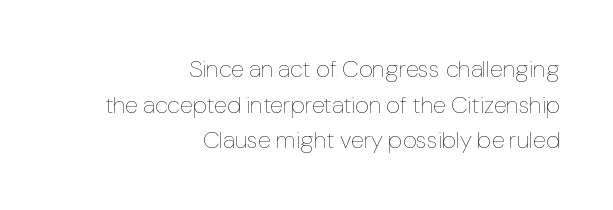
{"italic": "no", "bold": "no", "underline": "no", "align": "right", "line_spacing": "normal", "line_spacing_ratio": 1.48, "letter_spacing": "normal", "letter_spacing_em": 0.0, "glyph_px": 24}
